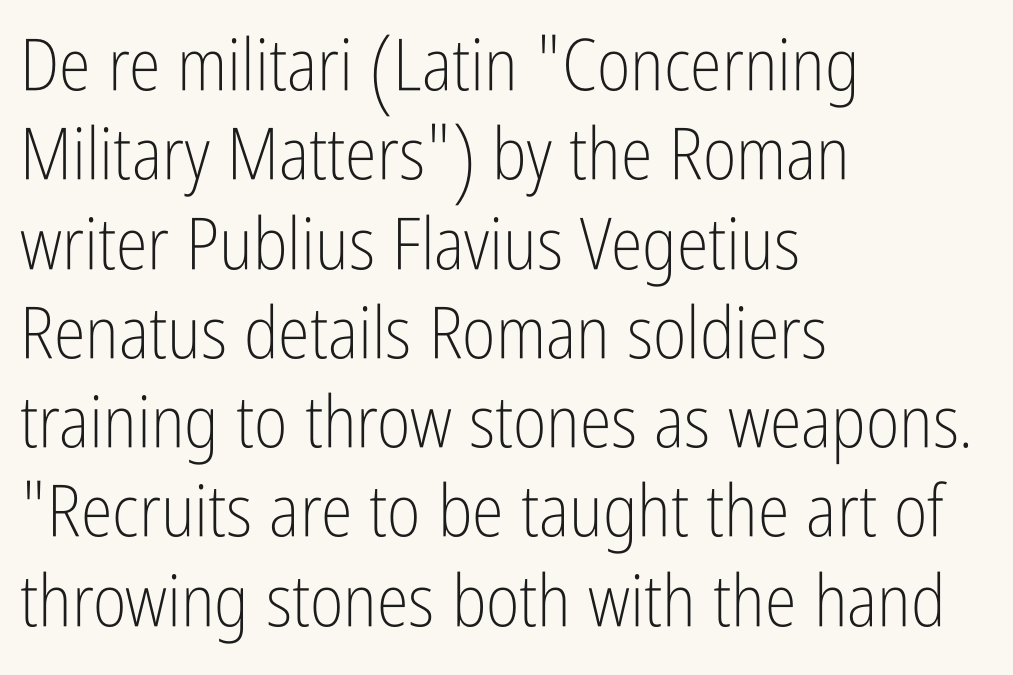
{"serif": "no", "italic": "no", "bold": "no", "weight": "light", "width": "condensed", "stroke_contrast": "low", "x_height": "medium", "monospaced": "no", "underline": "no", "align": "left", "line_spacing_ratio": 1.24, "letter_spacing": "normal", "letter_spacing_em": 0.0, "glyph_px": 72}
